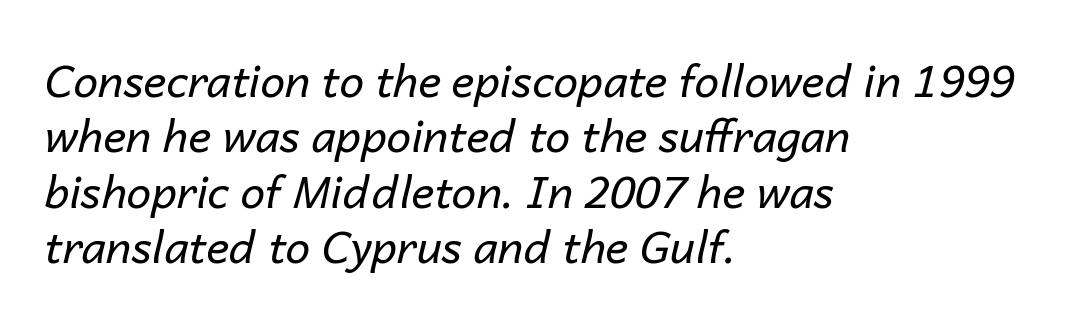
The specimen omits any rule beneath the text block's lines. The lines sit at an ordinary, default distance from one another. Compared with ordinary roman type, these characters are visibly tilted. These lines keep a tight, regular rhythm from letter to letter. Layout note: lines flush left.
